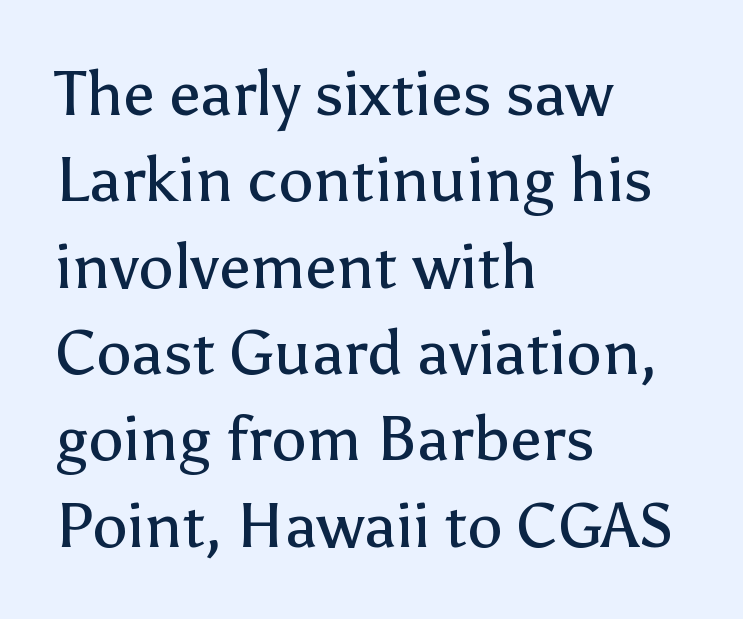
Q: Is the text bold? A: No.
Q: Is the text italic (slanted)? A: No, it is upright.
Q: Is the typeface a serif or a sans-serif typeface? A: Sans-serif.
Q: Is the text underlined? A: No.
Q: How is the paragraph aligned? A: Left-aligned.
Q: Is the spacing between letters normal or unusually wide? A: Normal.
Q: Is the spacing between lines tight, normal or loose? A: Normal.
Q: Width (condensed, normal, or wide)? A: Normal.
Q: Stroke contrast? A: Low.
Q: x-height? A: Medium.
Q: Monospaced? A: No.
